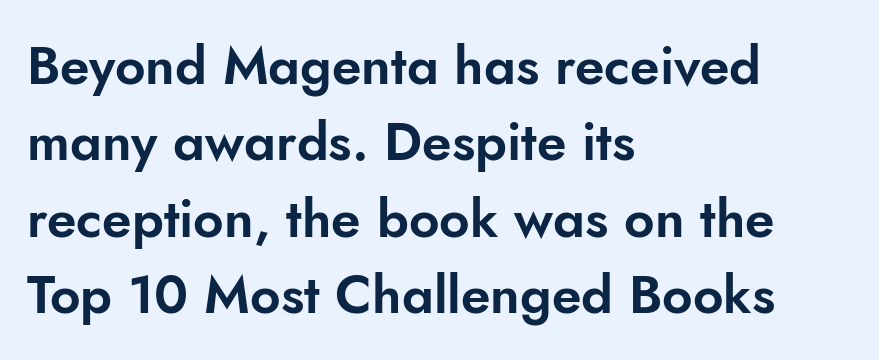
{"serif": "no", "italic": "no", "width": "normal", "stroke_contrast": "low", "x_height": "small", "monospaced": "no", "underline": "no", "align": "left", "line_spacing": "normal", "line_spacing_ratio": 1.44, "letter_spacing": "normal", "letter_spacing_em": 0.0, "glyph_px": 53}
